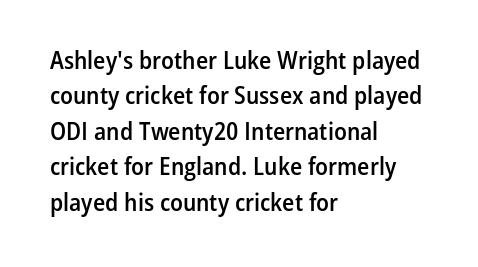
{"italic": "no", "bold": "semi", "underline": "no", "align": "left", "line_spacing": "normal", "line_spacing_ratio": 1.42, "letter_spacing": "normal", "letter_spacing_em": 0.0, "glyph_px": 25}
